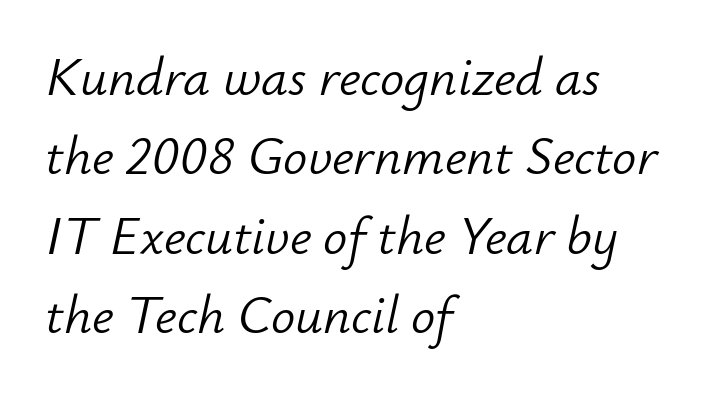
The axis of the letterforms is tilted away from vertical. The passage shown is not bold in any degree. The rendering uses natural spacing where letterforms have individual widths. Is the letter spacing exaggerated? No — it looks like the ordinary default.
